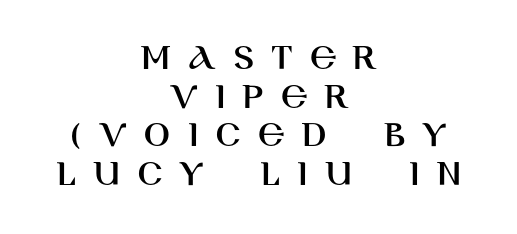
{"serif": "no", "italic": "no", "width": "normal", "stroke_contrast": "high", "x_height": "large", "monospaced": "no", "underline": "no", "align": "center", "line_spacing": "tight", "line_spacing_ratio": 0.99, "letter_spacing": "wide", "letter_spacing_em": 0.43, "glyph_px": 39}
